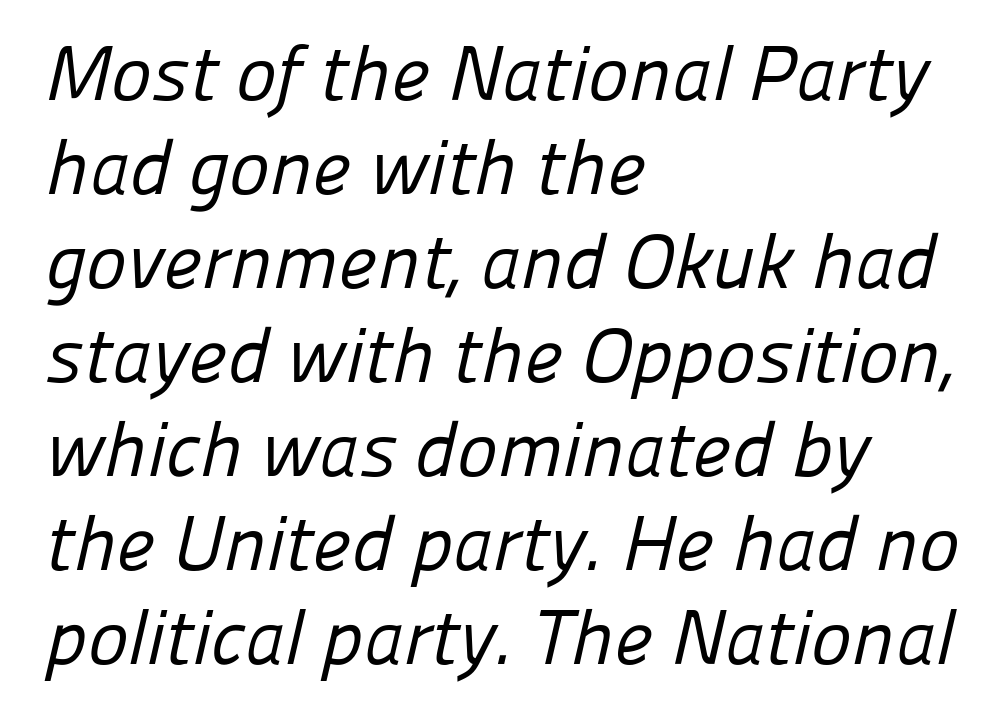
The image shows 77 px regular-weight sans-serif type; set left-aligned, line spacing 1.22x, normal letter spacing, not underlined; low stroke contrast and a medium x-height.
